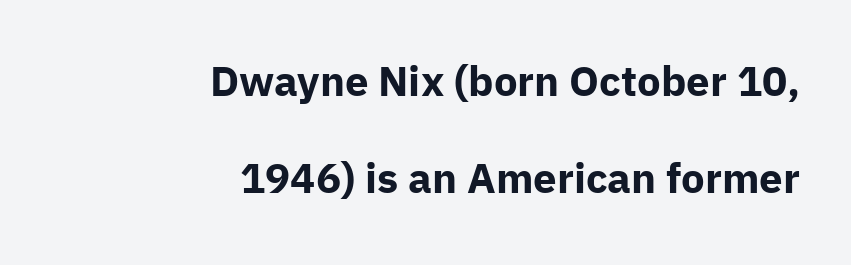
The image shows 42 px bold sans-serif type, upright; set right-aligned, loose line spacing (2.32x), normal letter spacing, not underlined; low stroke contrast and a medium x-height.
